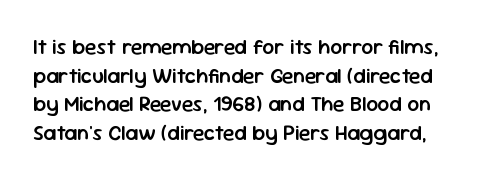
The image shows 21 px text type, upright; set normal line spacing (1.36x), normal letter spacing, not underlined.
